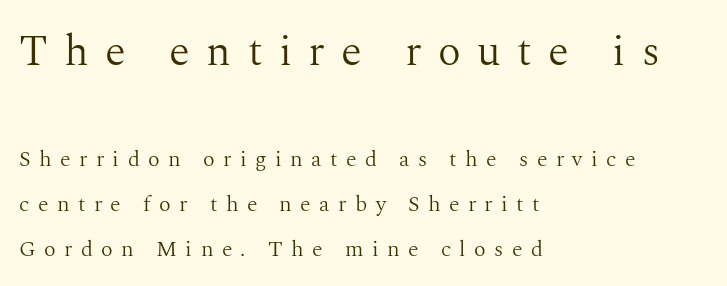
The image shows 43 px light serif type, upright; set left-aligned, loose line spacing (2.05x), unusually wide letter spacing (+0.38 em), not underlined; the first (top) block is 1.95x larger; medium stroke contrast and a medium x-height.
